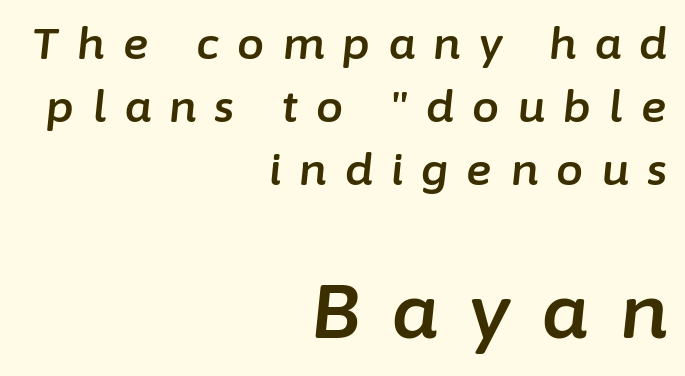
Q: Is the text italic (slanted)? A: Yes, it leans right by about 6 degrees.
Q: Is the text underlined? A: No.
Q: How is the paragraph aligned? A: Right-aligned.
Q: Is the spacing between letters normal or unusually wide? A: Unusually wide.
Q: Is the spacing between lines tight, normal or loose? A: Normal.
Q: Which block of text is set in a larger size, the first (top) or the second (bottom)? A: The second (bottom) one.
Q: Width (condensed, normal, or wide)? A: Normal.
Q: Stroke contrast? A: Low.
Q: x-height? A: Medium.
Q: Monospaced? A: No.
